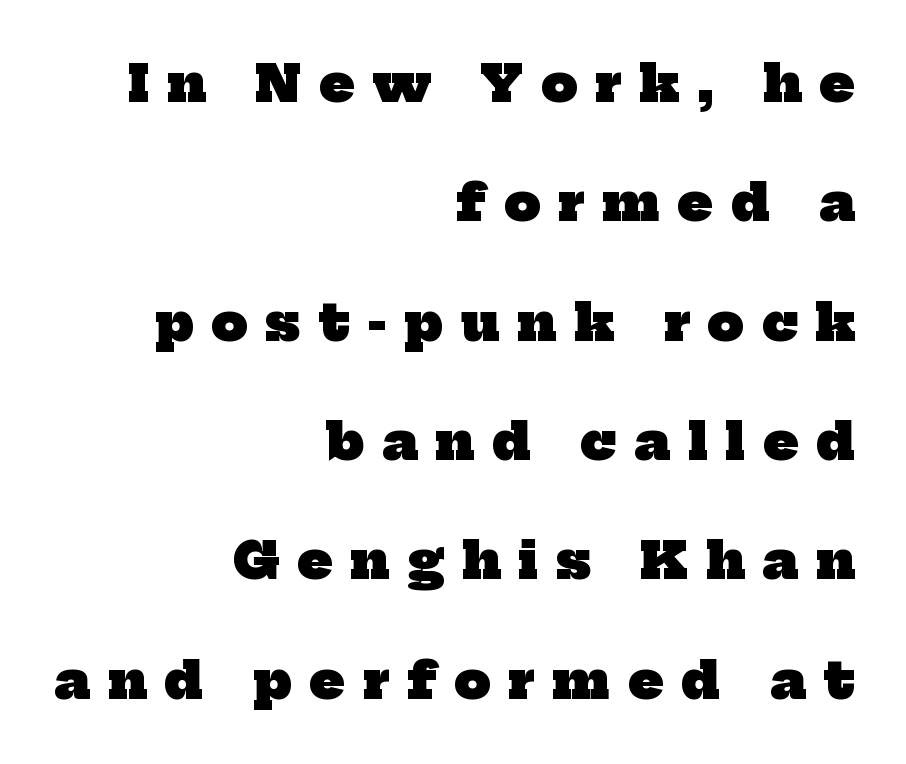
The image shows 51 px heavy serif type; set right-aligned, loose line spacing (2.34x), unusually wide letter spacing (+0.35 em), not underlined; low stroke contrast and a medium x-height.
